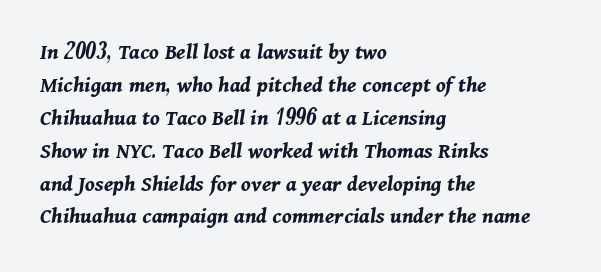
Alignment: flush left. Honestly, the letter spacing is just normal — you wouldn't notice it. Type without underlining. Heavy, bold letterforms. Quick note: interline space is typical. Notice how the stems are inclined rather than vertical — that's the hallmark of italics.
